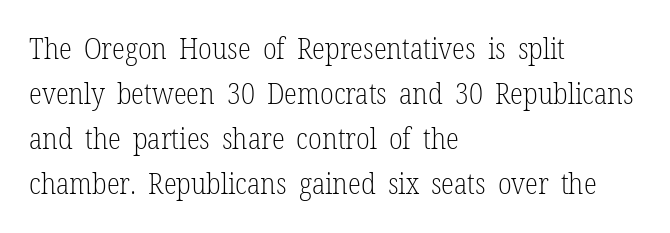
Q: Is the text bold? A: No.
Q: Is the text italic (slanted)? A: No, it is upright.
Q: Is the typeface a serif or a sans-serif typeface? A: Serif.
Q: Is the text underlined? A: No.
Q: How is the paragraph aligned? A: Left-aligned.
Q: Is the spacing between letters normal or unusually wide? A: Normal.
Q: Is the spacing between lines tight, normal or loose? A: Normal.
Q: Width (condensed, normal, or wide)? A: Condensed.
Q: Stroke contrast? A: Low.
Q: x-height? A: Medium.
Q: Monospaced? A: No.
